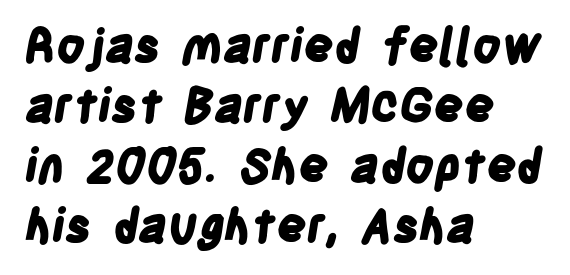
Q: Is the text bold? A: Yes.
Q: Is the typeface a serif or a sans-serif typeface? A: Sans-serif.
Q: Is the text underlined? A: No.
Q: How is the paragraph aligned? A: Left-aligned.
Q: Is the spacing between letters normal or unusually wide? A: Normal.
Q: Is the spacing between lines tight, normal or loose? A: Normal.
Q: Width (condensed, normal, or wide)? A: Condensed.
Q: Stroke contrast? A: Low.
Q: x-height? A: Large.
Q: Monospaced? A: No.
